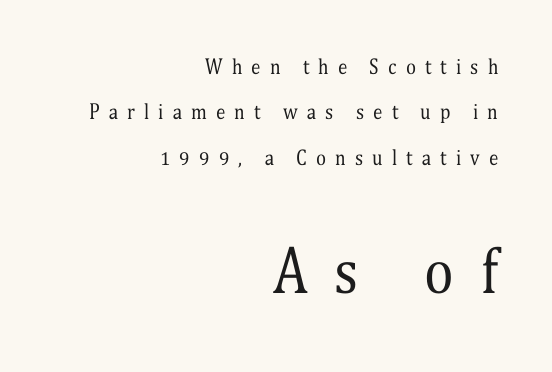
{"serif": "yes", "italic": "no", "bold": "no", "weight": "regular", "width": "condensed", "stroke_contrast": "medium", "x_height": "medium", "monospaced": "no", "underline": "no", "align": "right", "line_spacing": "loose", "line_spacing_ratio": 2.39, "letter_spacing": "wide", "letter_spacing_em": 0.48, "larger_block": "second", "size_ratio": 2.95, "glyph_px": 56}
